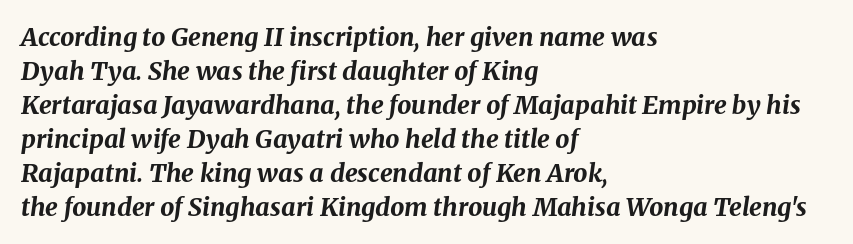
The image shows 25 px bold type, italic (leaning right); set left-aligned, normal line spacing (1.36x), normal letter spacing, not underlined.
